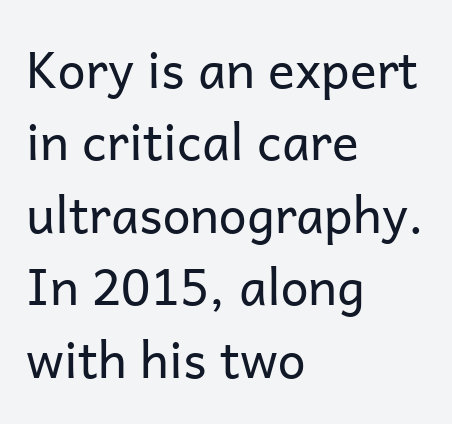
{"serif": "no", "italic": "no", "bold": "no", "weight": "regular", "width": "normal", "stroke_contrast": "low", "x_height": "medium", "monospaced": "no", "underline": "no", "align": "left", "line_spacing": "normal", "line_spacing_ratio": 1.45, "letter_spacing": "normal", "letter_spacing_em": 0.0, "glyph_px": 50}
